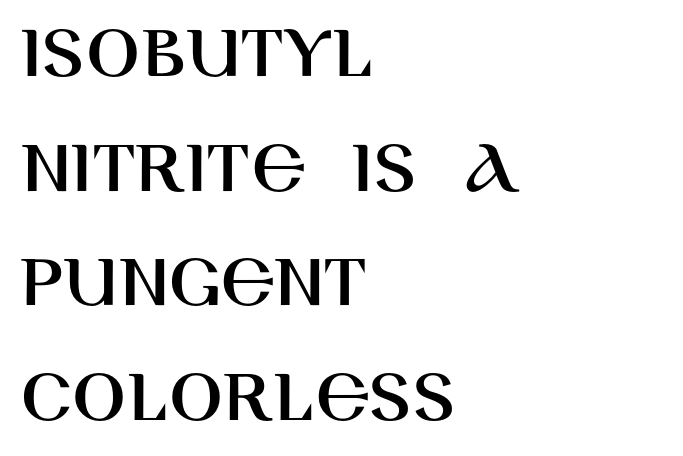
The image shows 79 px sans-serif type, upright; set left-aligned, normal line spacing (1.45x), normal letter spacing, not underlined; high stroke contrast and a large x-height.
